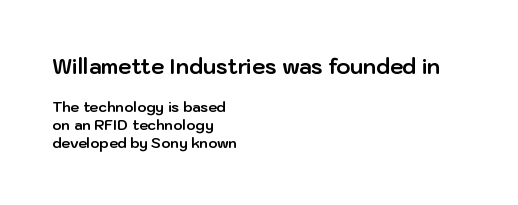
The space beneath each line is pristine and unruled. Size contrast runs from large at the top to small at the bottom. The strokes are fattened all the way to bold. You can tell it's not italic because the verticals are truly vertical. The gaps between neighbouring characters are ordinary and unremarkable.
